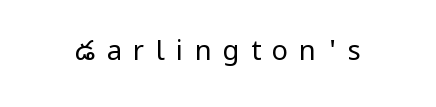
You could only call the tracking loose — the letters float apart. Descenders are the only things crossing below the line. Weight: not bold — regular or lighter. Is there any slant? The stems are plumb.
